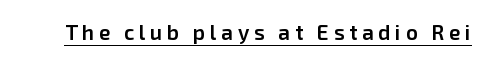
{"italic": "no", "bold": "semi", "underline": "yes", "letter_spacing": "wide", "letter_spacing_em": 0.22, "glyph_px": 21}
